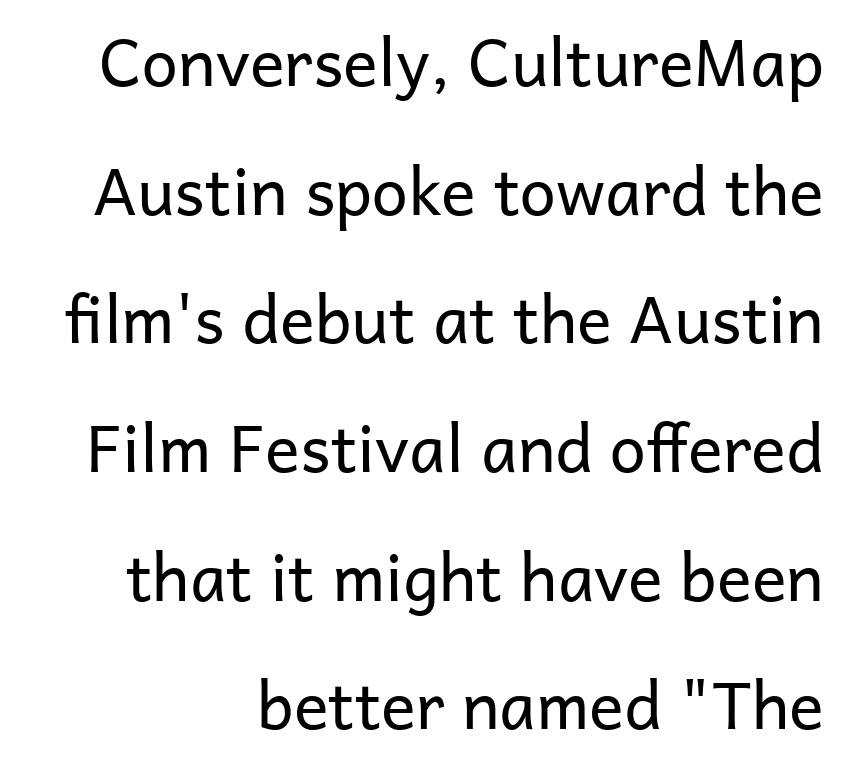
Q: Is the text bold? A: No.
Q: Is the text italic (slanted)? A: No, it is upright.
Q: Is the typeface a serif or a sans-serif typeface? A: Sans-serif.
Q: Is the text underlined? A: No.
Q: Is the spacing between letters normal or unusually wide? A: Normal.
Q: Is the spacing between lines tight, normal or loose? A: Loose.
Q: Width (condensed, normal, or wide)? A: Normal.
Q: Stroke contrast? A: Low.
Q: x-height? A: Medium.
Q: Monospaced? A: No.
